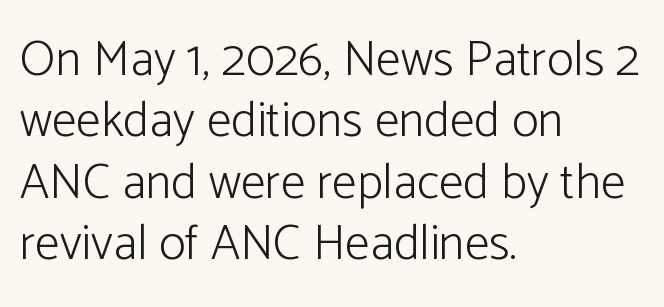
Each letter keeps its own natural width here, so spacing adapts to shape. Lines of text with bare space underneath. Every character sits straight up, as roman type does. The text block is weighted toward the left margin, trailing off unevenly rightward. Is the type heavy? It reads as light-to-regular instead.
